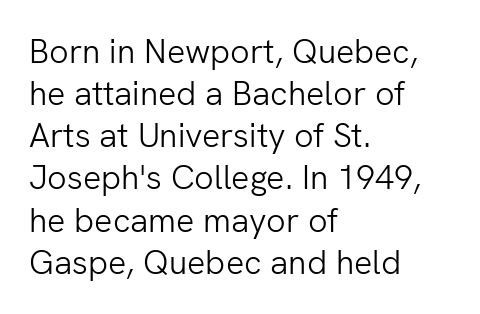
{"serif": "no", "italic": "no", "bold": "no", "weight": "light", "width": "normal", "stroke_contrast": "low", "x_height": "medium", "monospaced": "no", "underline": "no", "align": "left", "line_spacing_ratio": 1.24, "letter_spacing": "normal", "letter_spacing_em": 0.0, "glyph_px": 34}
